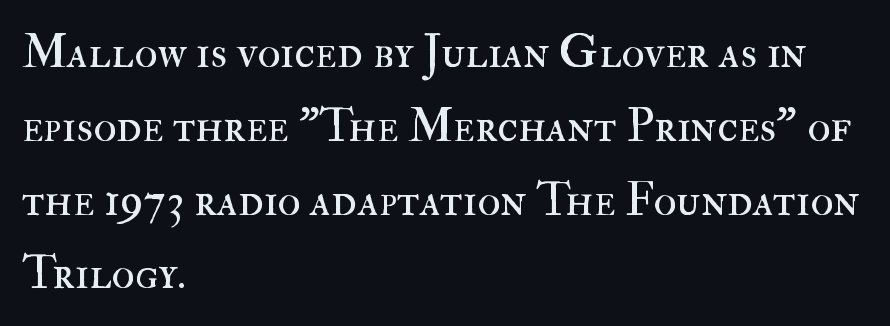
Q: Is the text bold? A: No.
Q: Is the text italic (slanted)? A: No, it is upright.
Q: Is the text underlined? A: No.
Q: How is the paragraph aligned? A: Left-aligned.
Q: Is the spacing between letters normal or unusually wide? A: Normal.
Q: Is the spacing between lines tight, normal or loose? A: Normal.
Q: Width (condensed, normal, or wide)? A: Normal.
Q: Stroke contrast? A: High.
Q: x-height? A: Small.
Q: Monospaced? A: No.
